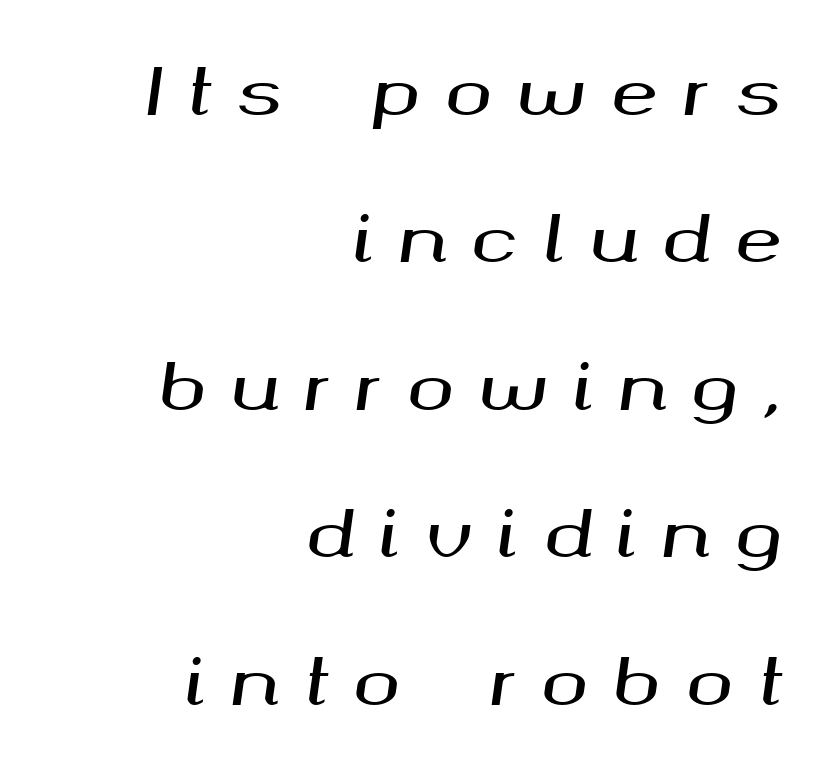
The image shows 63 px wide type, italic (leaning right); set right-aligned, loose line spacing (2.34x), unusually wide letter spacing (+0.4 em), not underlined; medium stroke contrast and a medium x-height.
